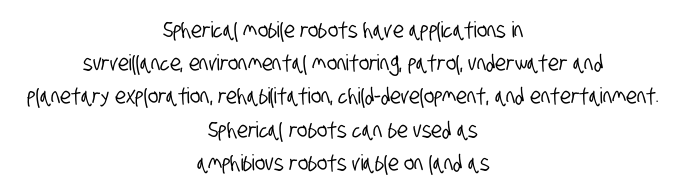
{"underline": "no", "align": "center", "line_spacing": "normal", "line_spacing_ratio": 1.51, "letter_spacing": "normal", "letter_spacing_em": 0.0, "glyph_px": 22}
